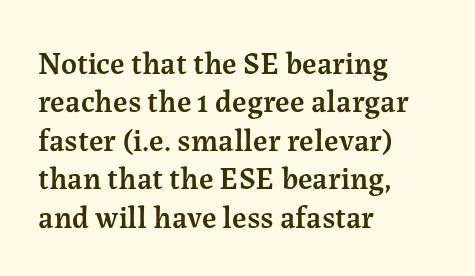
{"serif": "yes", "italic": "no", "bold": "semi", "weight": "semibold", "width": "normal", "stroke_contrast": "medium", "x_height": "medium", "monospaced": "no", "underline": "no", "align": "left", "line_spacing_ratio": 1.24, "letter_spacing": "normal", "letter_spacing_em": 0.0, "glyph_px": 31}
